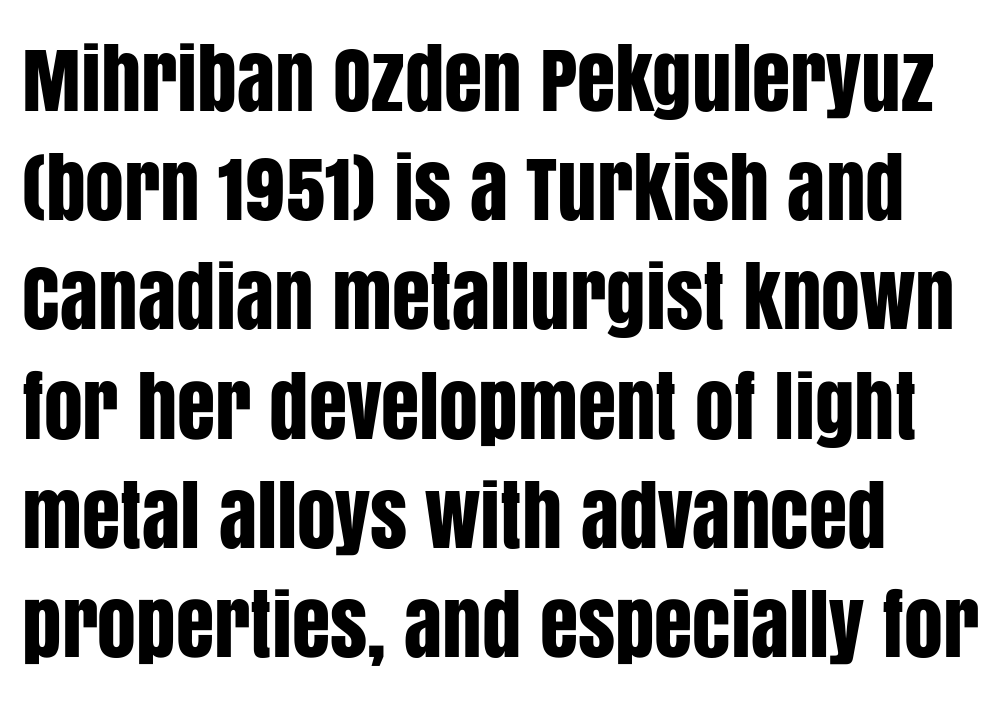
The image shows 78 px condensed sans-serif type, upright; set normal line spacing (1.4x), normal letter spacing, not underlined; low stroke contrast and a large x-height.
